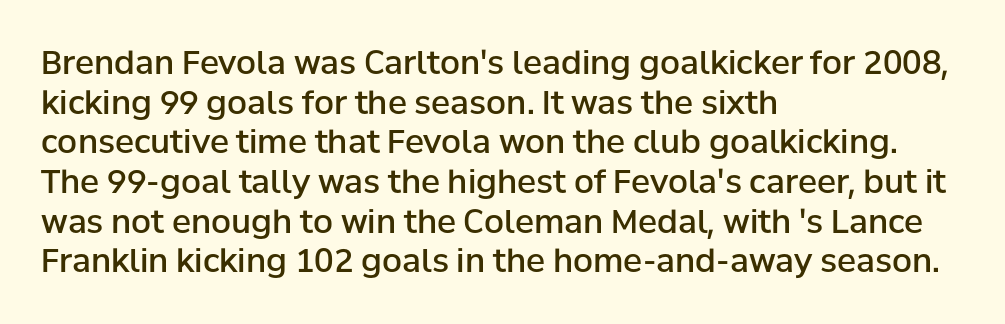
One-word summary of the alignment: left. The letters advance in unequal steps, a hallmark of proportional type. Slightly chunky letters — semibold, I'd say, not full bold. The area under the type is left untouched. The specimen reads as upright at a glance. Nope, no serifs anywhere on these letters.
